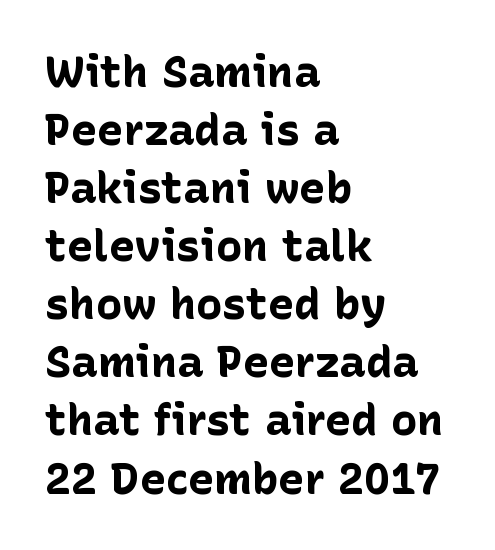
The image shows 44 px bold sans-serif type, upright; set left-aligned, normal line spacing (1.32x), normal letter spacing, not underlined; low stroke contrast and a medium x-height.
